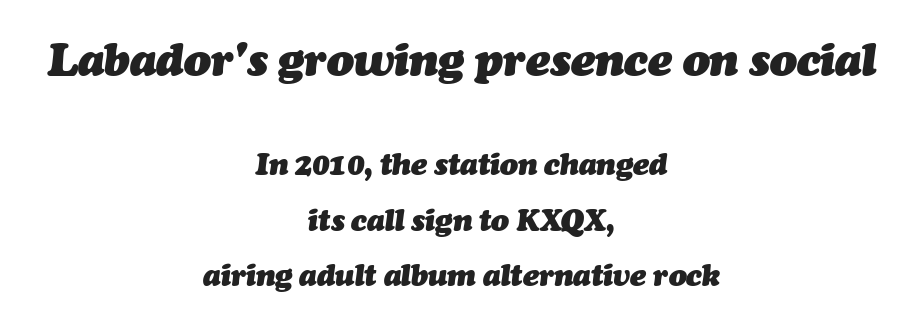
Q: Is the text bold? A: Yes.
Q: Is the text italic (slanted)? A: Yes, it leans right by about 7 degrees.
Q: Is the text underlined? A: No.
Q: How is the paragraph aligned? A: Centered.
Q: Is the spacing between letters normal or unusually wide? A: Normal.
Q: Which block of text is set in a larger size, the first (top) or the second (bottom)? A: The first (top) one.
Q: Width (condensed, normal, or wide)? A: Normal.
Q: Stroke contrast? A: Medium.
Q: x-height? A: Medium.
Q: Monospaced? A: No.
